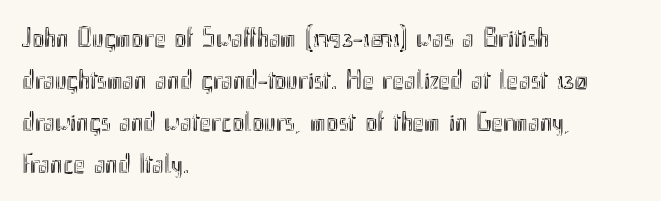
Notice how descenders clear the ascenders below comfortably — that's standard leading. Short and long lines alike share a common starting point at left. Every character sits straight up, as roman type does. Honestly, there is no underline to notice here at all.
